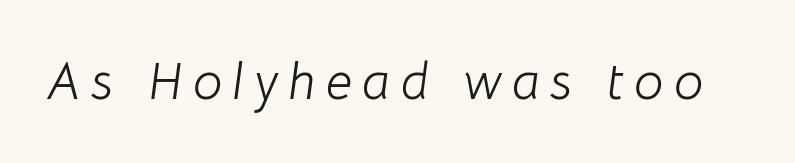
{"italic": "yes", "lean": "right", "slant_degrees": 8, "bold": "no", "weight": "light", "width": "normal", "stroke_contrast": "low", "x_height": "medium", "monospaced": "no", "underline": "no", "letter_spacing": "wide", "letter_spacing_em": 0.2, "glyph_px": 52}
